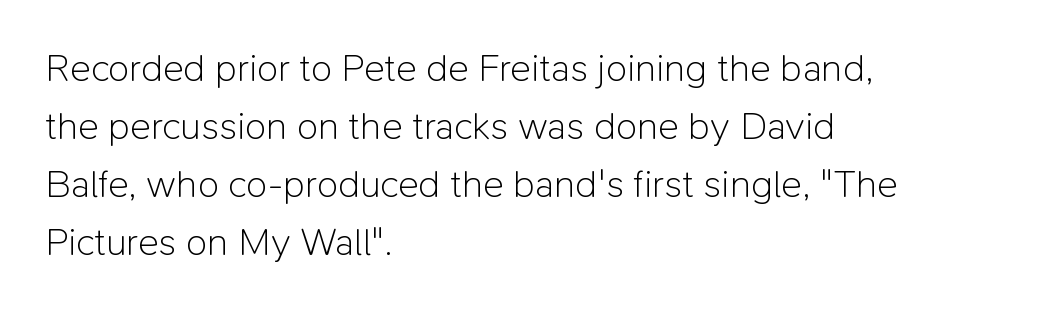
The image shows 39 px light sans-serif type, upright; set left-aligned, normal line spacing (1.49x), normal letter spacing, not underlined; low stroke contrast and a medium x-height.
